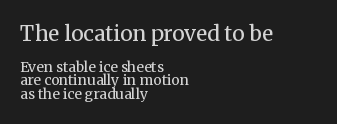
{"italic": "no", "bold": "no", "underline": "no", "align": "left", "line_spacing": "tight", "line_spacing_ratio": 0.99, "letter_spacing": "normal", "letter_spacing_em": 0.0, "larger_block": "first", "size_ratio": 1.5, "glyph_px": 21}
